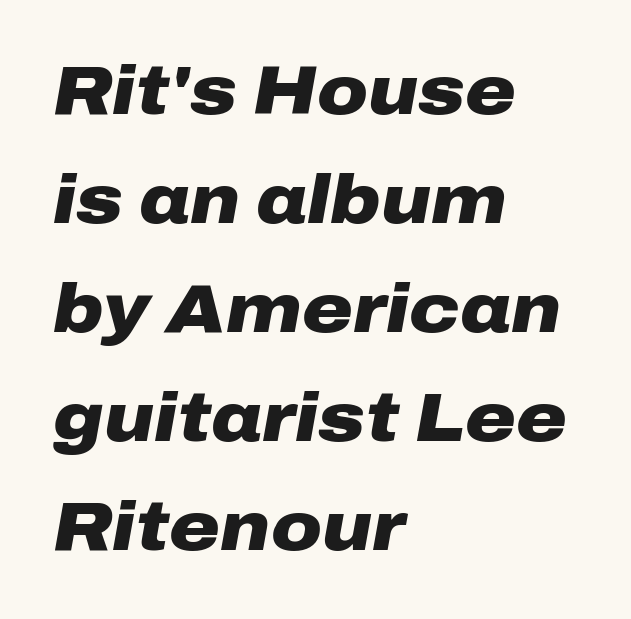
Compared with typical body copy, the letter spacing here is the same. This rendering uses left alignment, leaving the right contour irregular. The lettering tilts uniformly, giving the passage an italic look. Heavy-handed strokes throughout: this text is bold. Character widths vary here, with narrow letters taking less room than wide ones. This block has exactly the height ordinary leading produces.
